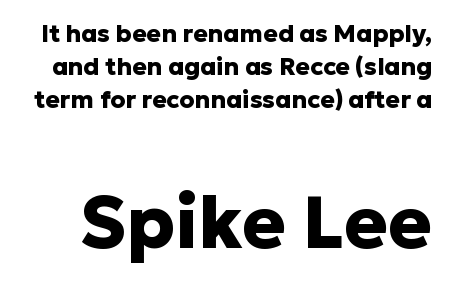
Letter spacing: default. Grotesque or geometric, the face here clearly has no serifs. The letters advance in unequal steps, a hallmark of proportional type. Rule under the text: the space is simply empty. The rendering uses a moderate line-height, typical for paragraphs. A dark, heavy texture on the line: the type is bold.
